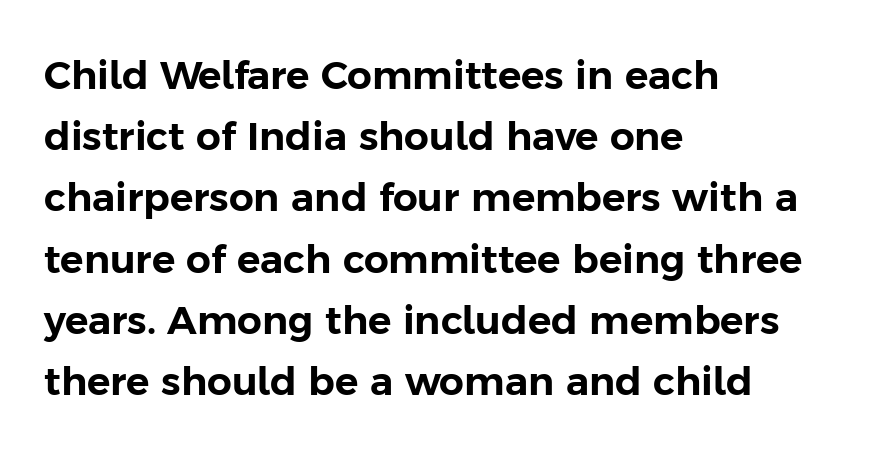
The image shows 39 px sans-serif type, upright; set left-aligned, normal line spacing (1.57x), normal letter spacing, not underlined; low stroke contrast and a medium x-height.
